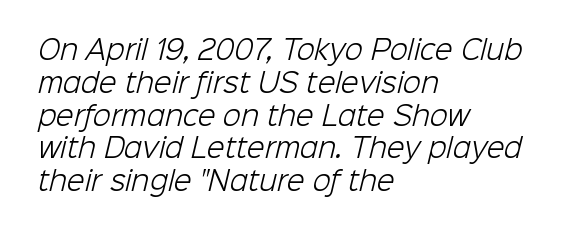
The image shows 26 px text type; set left-aligned, normal line spacing (1.26x), normal letter spacing, not underlined.
